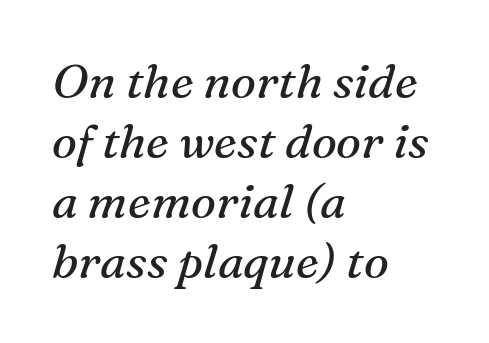
The type family on display is of the serif kind. A typesetter would mark this as italic. Weight class: somewhere from thin through regular. The rendering uses natural spacing where letterforms have individual widths. Baseline-to-baseline distance is the conventional proportion of letter height. Visually the block forms a straight wall on the left and a jagged coastline on the right.
